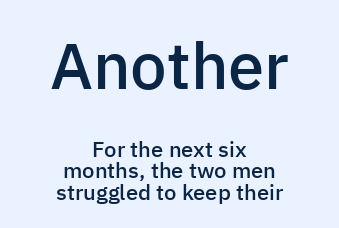
{"serif": "no", "italic": "no", "bold": "semi", "weight": "semibold", "width": "normal", "stroke_contrast": "low", "x_height": "medium", "monospaced": "no", "underline": "no", "align": "center", "line_spacing": "tight", "line_spacing_ratio": 0.97, "letter_spacing": "normal", "letter_spacing_em": 0.0, "larger_block": "first", "size_ratio": 2.95, "glyph_px": 65}
